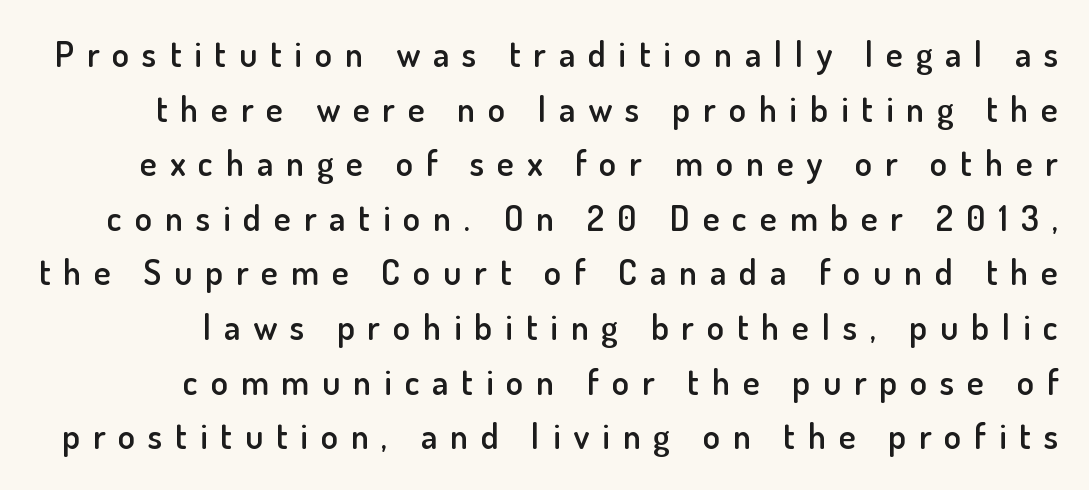
This is the in-between weight designers call semibold or demi. There is plenty of visible air inserted between adjacent glyphs. The passage shown is typed in a proportional face where columns would drift. Quick note: interline space is typical. Classification — sans serif. Honestly, there is no underline to notice here at all.
